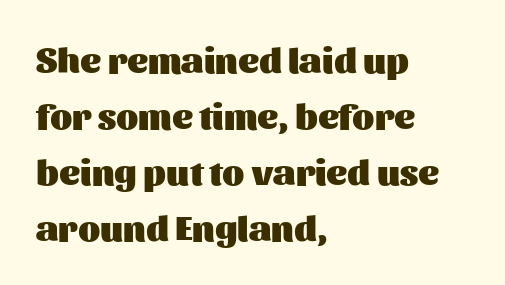
{"serif": "no", "italic": "no", "bold": "yes", "weight": "heavy", "width": "normal", "stroke_contrast": "medium", "x_height": "medium", "monospaced": "no", "underline": "no", "align": "left", "line_spacing": "normal", "line_spacing_ratio": 1.56, "letter_spacing": "normal", "letter_spacing_em": 0.0, "glyph_px": 36}
